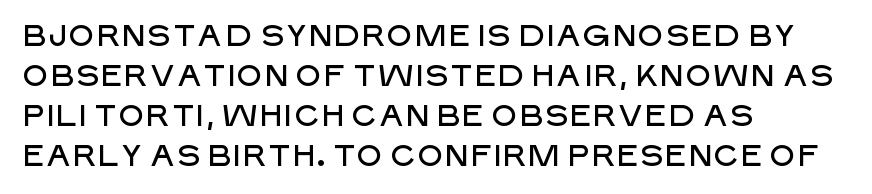
The image shows 30 px sans-serif type, upright; set left-aligned, normal line spacing (1.33x), normal letter spacing, not underlined; low stroke contrast and a large x-height.
